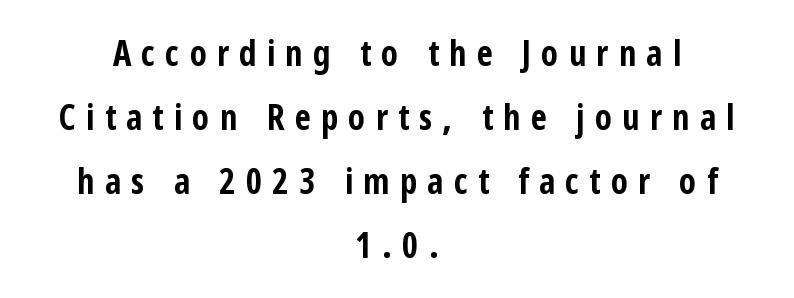
Q: Is the text bold? A: Yes.
Q: Is the text italic (slanted)? A: No, it is upright.
Q: Is the typeface a serif or a sans-serif typeface? A: Sans-serif.
Q: Is the text underlined? A: No.
Q: How is the paragraph aligned? A: Centered.
Q: Is the spacing between letters normal or unusually wide? A: Unusually wide.
Q: Width (condensed, normal, or wide)? A: Condensed.
Q: Stroke contrast? A: Low.
Q: x-height? A: Medium.
Q: Monospaced? A: No.
